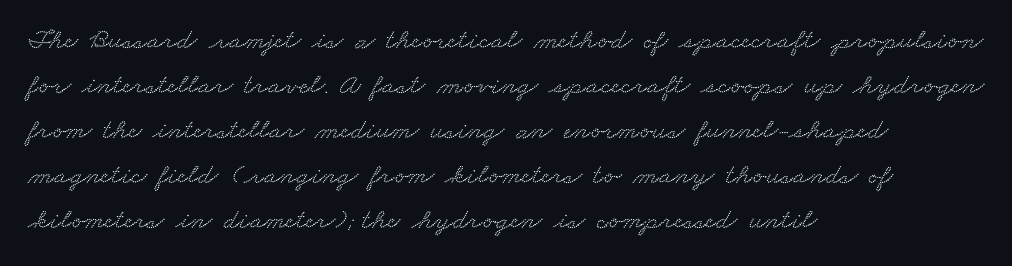
{"serif": "yes", "width": "wide", "stroke_contrast": "low", "x_height": "small", "monospaced": "no", "underline": "no", "align": "left", "line_spacing": "normal", "line_spacing_ratio": 1.55, "letter_spacing": "normal", "letter_spacing_em": 0.0, "glyph_px": 29}
